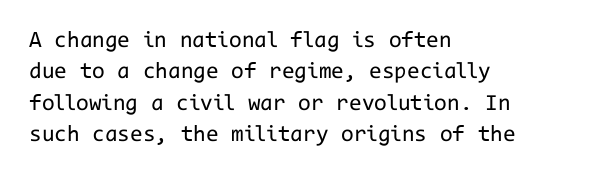
One glance says typical: line gaps are just what's usual. What stands out about the letter spacing? Nothing — it is the standard amount. This reads as an unemphasized weight, regular at the heaviest. The text block is weighted toward the left margin, trailing off unevenly rightward. Descender tails drop into unmarked territory. The specimen reads as upright at a glance.
